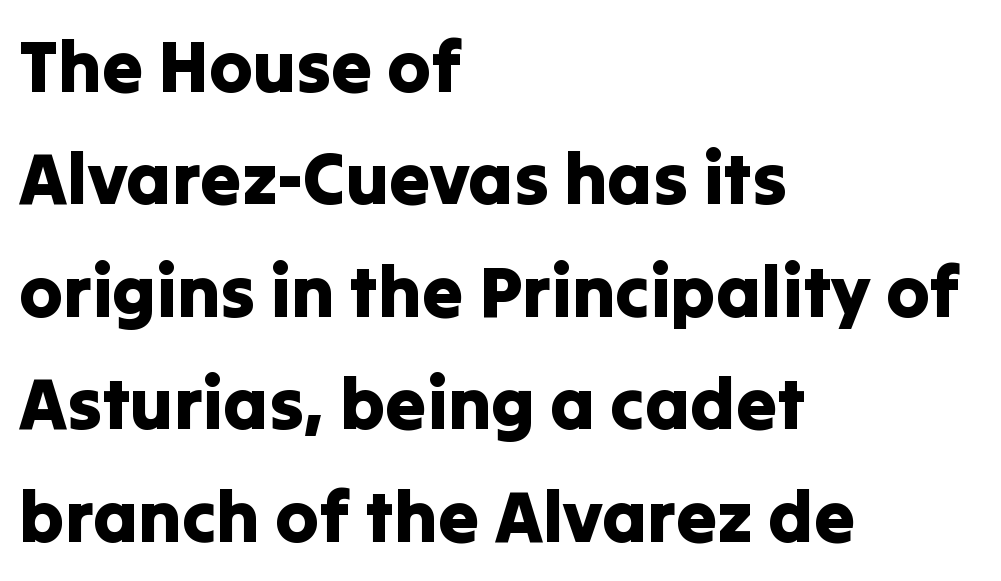
{"serif": "no", "italic": "no", "width": "normal", "stroke_contrast": "low", "x_height": "medium", "monospaced": "no", "underline": "no", "align": "left", "line_spacing": "normal", "line_spacing_ratio": 1.54, "letter_spacing": "normal", "letter_spacing_em": 0.0, "glyph_px": 73}
